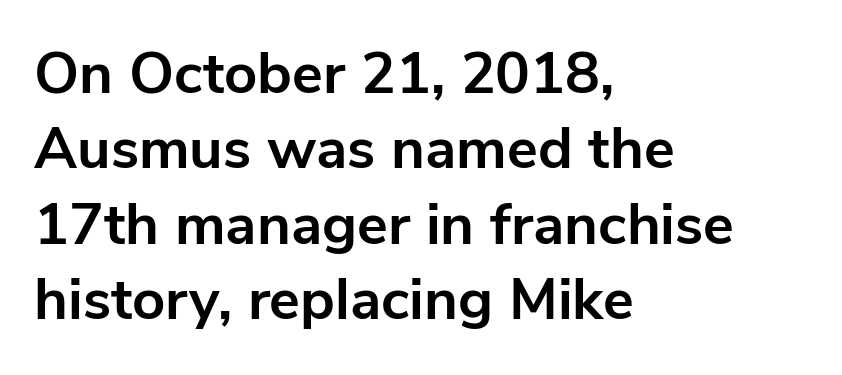
Q: Is the text bold? A: Yes.
Q: Is the text italic (slanted)? A: No, it is upright.
Q: Is the typeface a serif or a sans-serif typeface? A: Sans-serif.
Q: Is the text underlined? A: No.
Q: How is the paragraph aligned? A: Left-aligned.
Q: Is the spacing between letters normal or unusually wide? A: Normal.
Q: Is the spacing between lines tight, normal or loose? A: Normal.
Q: Width (condensed, normal, or wide)? A: Normal.
Q: Stroke contrast? A: Low.
Q: x-height? A: Medium.
Q: Monospaced? A: No.
